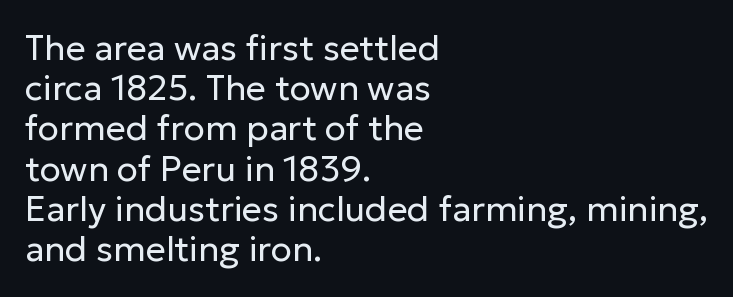
Q: Is the text bold? A: No.
Q: Is the text italic (slanted)? A: No, it is upright.
Q: Is the typeface a serif or a sans-serif typeface? A: Sans-serif.
Q: Is the text underlined? A: No.
Q: How is the paragraph aligned? A: Left-aligned.
Q: Is the spacing between letters normal or unusually wide? A: Normal.
Q: Is the spacing between lines tight, normal or loose? A: Tight.
Q: Width (condensed, normal, or wide)? A: Normal.
Q: Stroke contrast? A: Low.
Q: x-height? A: Medium.
Q: Monospaced? A: No.
